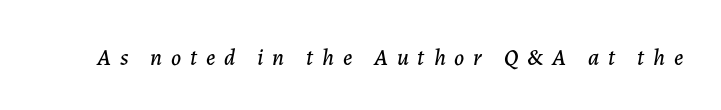
The image shows 23 px text type, italic (leaning right); set unusually wide letter spacing (+0.38 em), not underlined.
